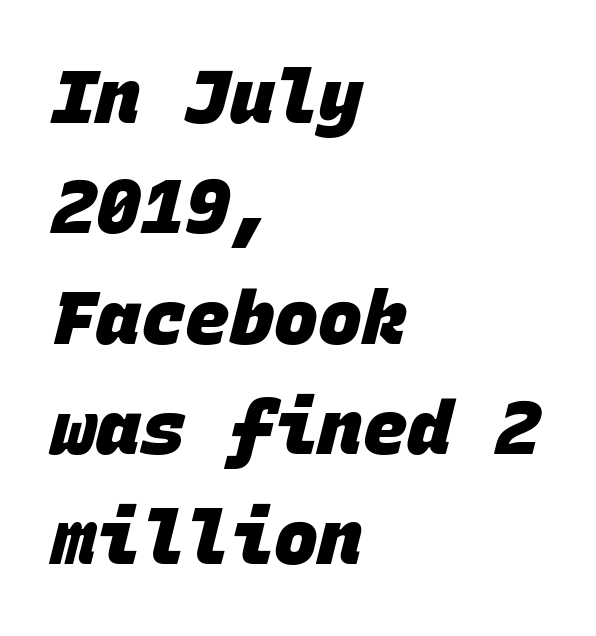
Q: Is the text bold? A: Yes.
Q: Is the typeface a serif or a sans-serif typeface? A: Sans-serif.
Q: Is the text underlined? A: No.
Q: How is the paragraph aligned? A: Left-aligned.
Q: Is the spacing between letters normal or unusually wide? A: Normal.
Q: Is the spacing between lines tight, normal or loose? A: Normal.
Q: Width (condensed, normal, or wide)? A: Normal.
Q: Stroke contrast? A: Low.
Q: x-height? A: Large.
Q: Monospaced? A: Yes.
